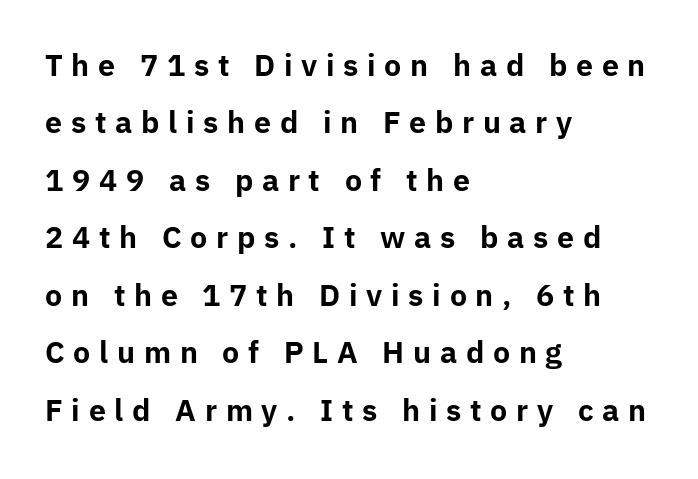
Q: Is the text bold? A: Yes.
Q: Is the text italic (slanted)? A: No, it is upright.
Q: Is the typeface a serif or a sans-serif typeface? A: Sans-serif.
Q: Is the text underlined? A: No.
Q: How is the paragraph aligned? A: Left-aligned.
Q: Is the spacing between letters normal or unusually wide? A: Unusually wide.
Q: Is the spacing between lines tight, normal or loose? A: Loose.
Q: Width (condensed, normal, or wide)? A: Normal.
Q: Stroke contrast? A: Low.
Q: x-height? A: Medium.
Q: Monospaced? A: No.
